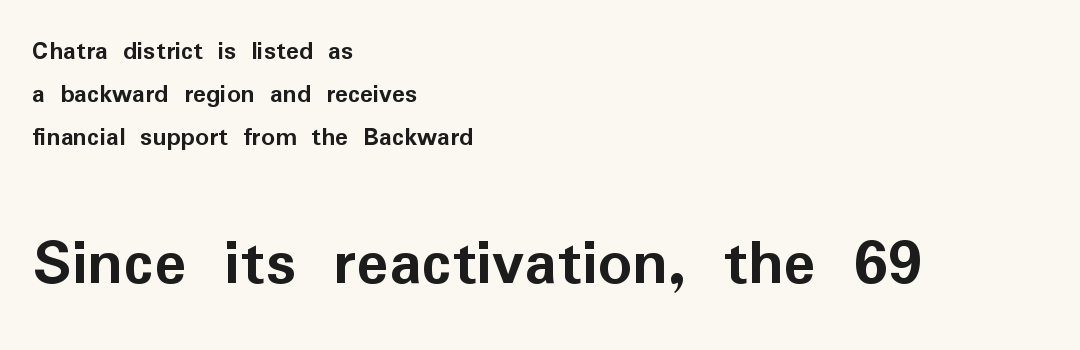
The image shows 68 px semibold sans-serif type, upright; set left-aligned, normal line spacing (1.59x), normal letter spacing, not underlined; the second (bottom) block is 2.52x larger; low stroke contrast and a medium x-height.
